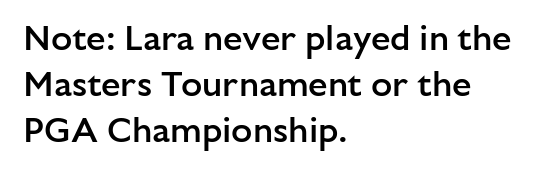
The image shows 35 px semibold sans-serif type, upright; set left-aligned, normal line spacing (1.31x), normal letter spacing, not underlined; low stroke contrast and a medium x-height.
